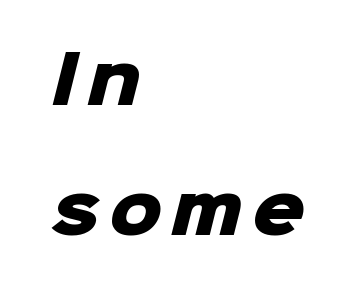
{"serif": "no", "bold": "yes", "weight": "heavy", "width": "normal", "stroke_contrast": "low", "x_height": "medium", "monospaced": "no", "underline": "no", "align": "left", "line_spacing": "loose", "line_spacing_ratio": 1.97, "glyph_px": 66}
